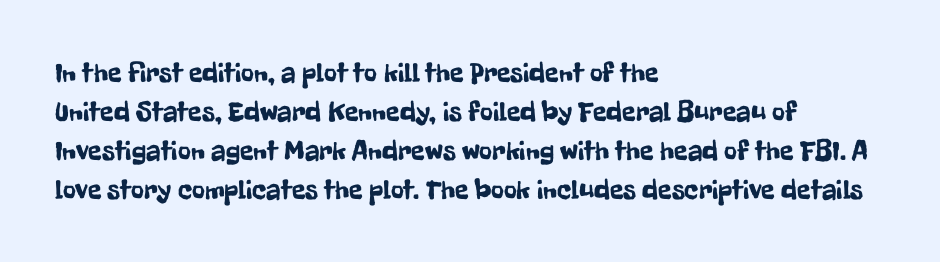
Check where the strokes stop: nothing finishes them off — pure sans. Tall strokes in this sample are plumb rather than angled. The passage shown is typed in a proportional face where columns would drift. The passage shown has conventional tracking throughout.
